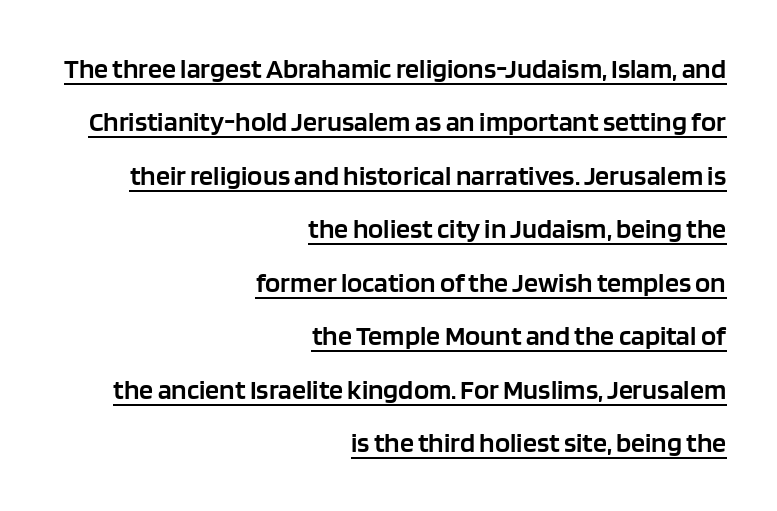
The image shows 28 px semibold sans-serif type, upright; set right-aligned, loose line spacing (1.91x), normal letter spacing, underlined; low stroke contrast and a large x-height.
